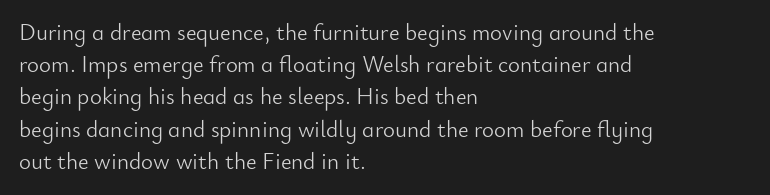
{"italic": "no", "bold": "no", "underline": "no", "align": "left", "line_spacing": "normal", "line_spacing_ratio": 1.4, "letter_spacing": "normal", "letter_spacing_em": 0.0, "glyph_px": 23}
